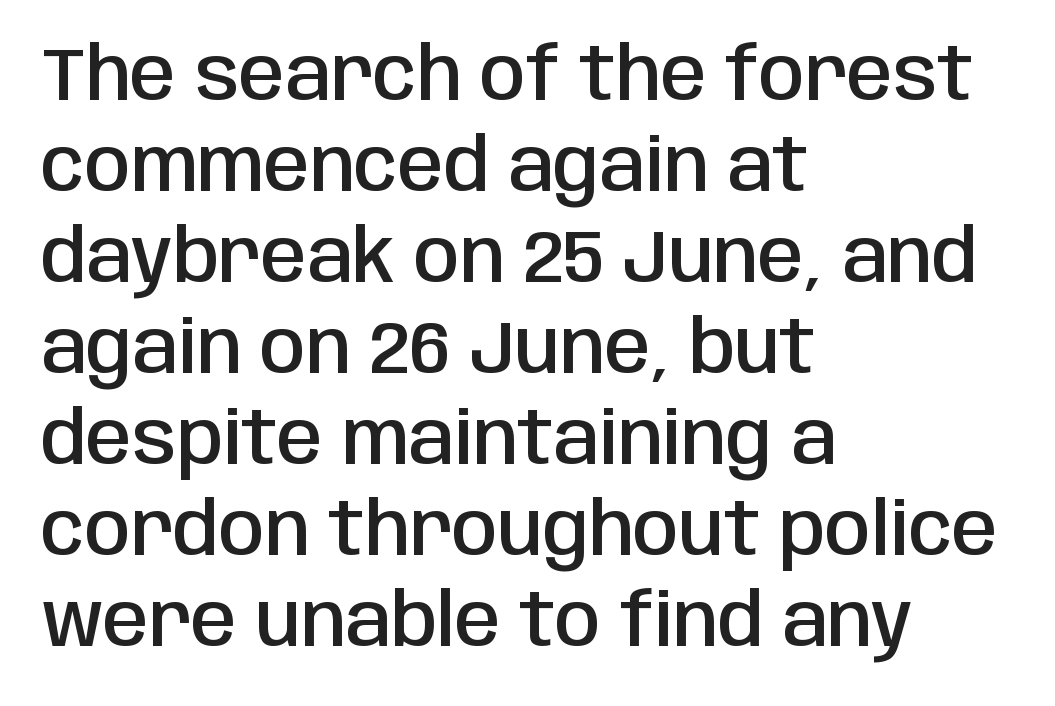
The image shows 74 px semibold, condensed sans-serif type, upright; set left-aligned, line spacing 1.23x, normal letter spacing, not underlined; low stroke contrast and a large x-height.
